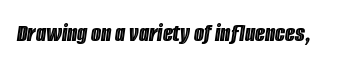
Q: Is the text italic (slanted)? A: Yes, it leans right by about 8 degrees.
Q: Is the text underlined? A: No.
Q: Is the spacing between letters normal or unusually wide? A: Normal.
